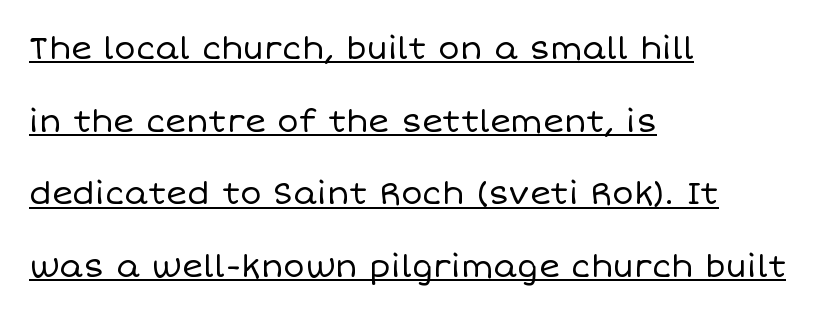
Q: Is the text bold? A: No.
Q: Is the text italic (slanted)? A: No, it is upright.
Q: Is the text underlined? A: Yes.
Q: How is the paragraph aligned? A: Left-aligned.
Q: Is the spacing between letters normal or unusually wide? A: Normal.
Q: Is the spacing between lines tight, normal or loose? A: Loose.
Q: Width (condensed, normal, or wide)? A: Normal.
Q: Stroke contrast? A: Low.
Q: x-height? A: Large.
Q: Monospaced? A: No.
